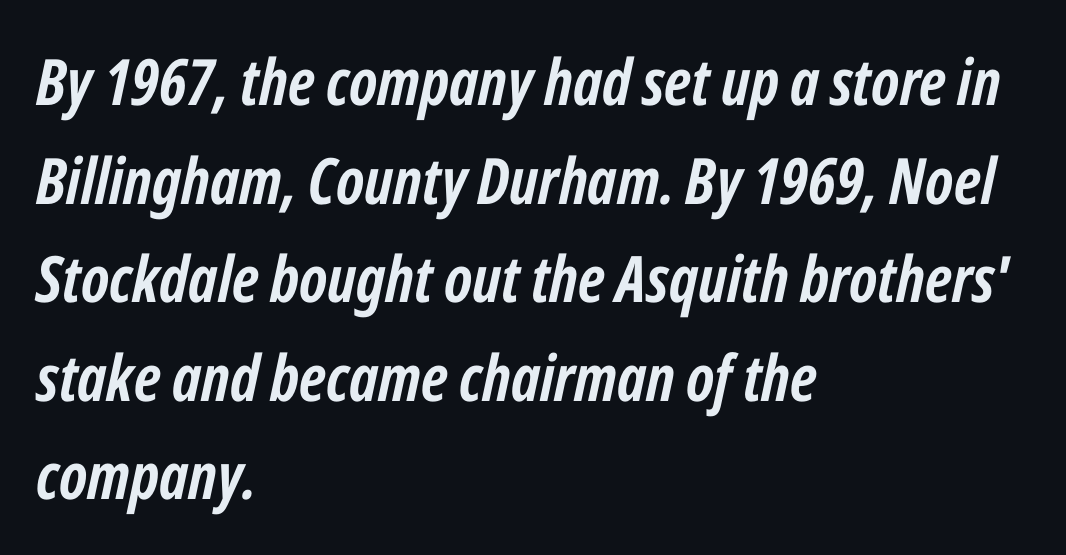
Regular leading. Letter spacing: default. The rendering uses natural spacing where letterforms have individual widths. Underline: absent.
